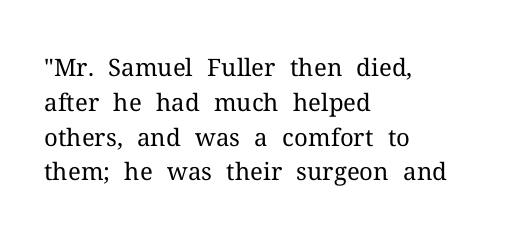
The image shows 24 px text type, upright; set left-aligned, normal line spacing (1.45x), normal letter spacing, not underlined.
